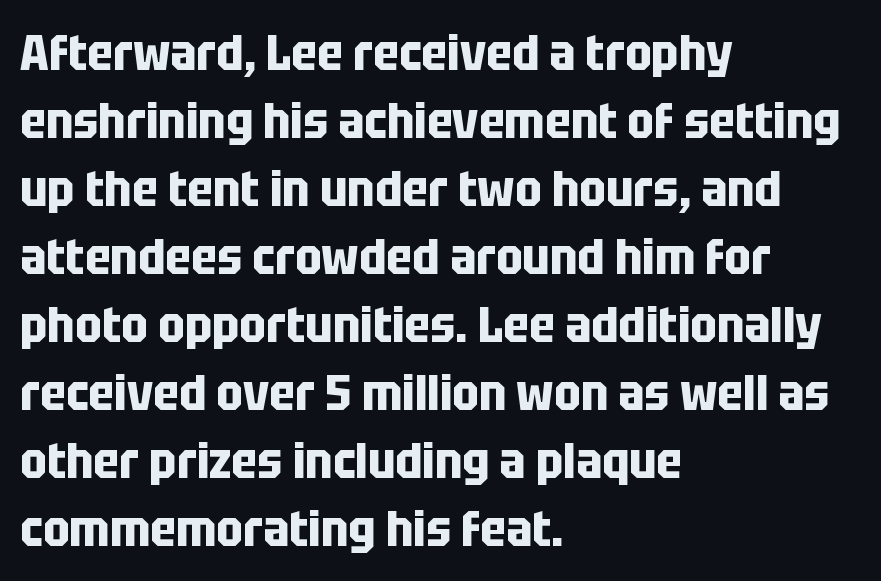
Q: Is the text bold? A: Yes.
Q: Is the text italic (slanted)? A: No, it is upright.
Q: Is the typeface a serif or a sans-serif typeface? A: Sans-serif.
Q: Is the text underlined? A: No.
Q: How is the paragraph aligned? A: Left-aligned.
Q: Is the spacing between letters normal or unusually wide? A: Normal.
Q: Is the spacing between lines tight, normal or loose? A: Normal.
Q: Width (condensed, normal, or wide)? A: Condensed.
Q: Stroke contrast? A: Low.
Q: x-height? A: Large.
Q: Monospaced? A: No.
